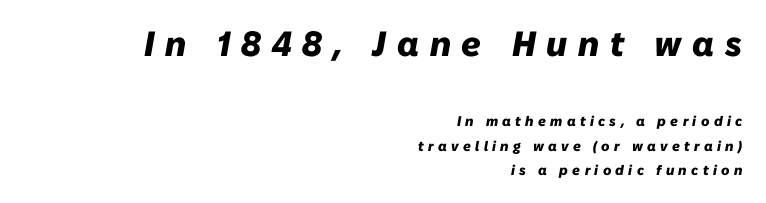
This is heavy type, rendered in bold. This sample uses expanded letter spacing, leaving extra air between glyphs. The typography opts for an oblique posture over an upright one. Nobody drew a line under any word here.
